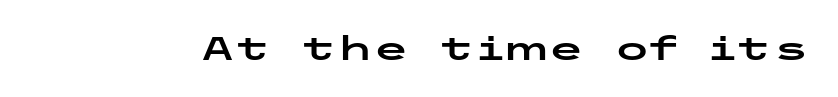
Q: Is the text italic (slanted)? A: No, it is upright.
Q: Is the typeface a serif or a sans-serif typeface? A: Sans-serif.
Q: Is the text underlined? A: No.
Q: Is the spacing between letters normal or unusually wide? A: Normal.
Q: Width (condensed, normal, or wide)? A: Wide.
Q: Stroke contrast? A: Low.
Q: x-height? A: Medium.
